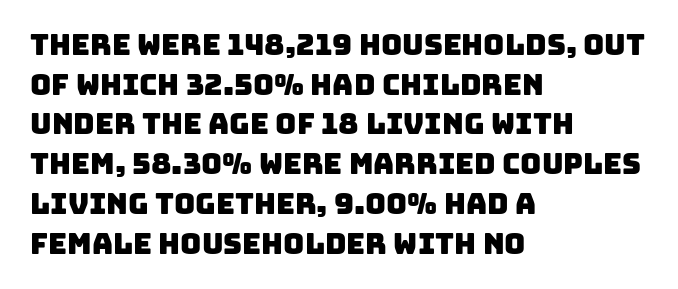
The image shows 29 px sans-serif type; set left-aligned, normal line spacing (1.37x), normal letter spacing, not underlined; low stroke contrast and a large x-height.
